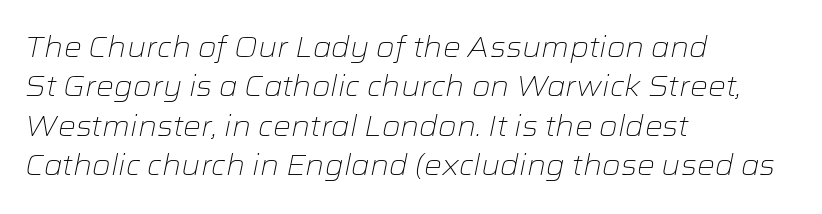
{"italic": "yes", "lean": "right", "slant_degrees": 12, "bold": "no", "weight": "light", "width": "wide", "stroke_contrast": "low", "x_height": "medium", "monospaced": "no", "underline": "no", "align": "left", "line_spacing": "normal", "line_spacing_ratio": 1.41, "letter_spacing": "normal", "letter_spacing_em": 0.0, "glyph_px": 28}
